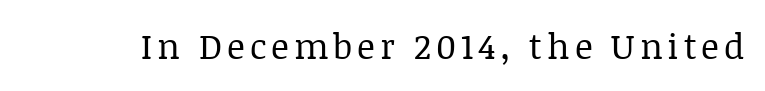
Q: Is the text bold? A: No.
Q: Is the text italic (slanted)? A: No, it is upright.
Q: Is the typeface a serif or a sans-serif typeface? A: Serif.
Q: Is the text underlined? A: No.
Q: Width (condensed, normal, or wide)? A: Normal.
Q: Stroke contrast? A: Low.
Q: x-height? A: Large.
Q: Monospaced? A: No.
